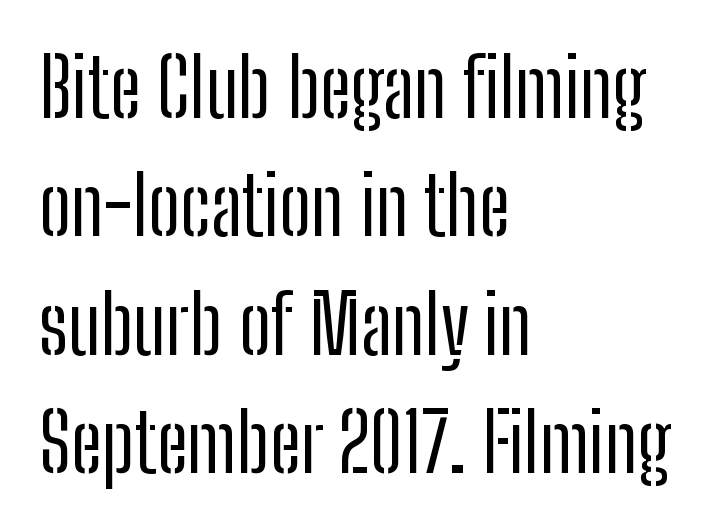
Q: Is the text bold? A: No.
Q: Is the text italic (slanted)? A: No, it is upright.
Q: Is the typeface a serif or a sans-serif typeface? A: Sans-serif.
Q: Is the text underlined? A: No.
Q: How is the paragraph aligned? A: Left-aligned.
Q: Is the spacing between letters normal or unusually wide? A: Normal.
Q: Is the spacing between lines tight, normal or loose? A: Normal.
Q: Width (condensed, normal, or wide)? A: Condensed.
Q: Stroke contrast? A: Low.
Q: x-height? A: Medium.
Q: Monospaced? A: No.
